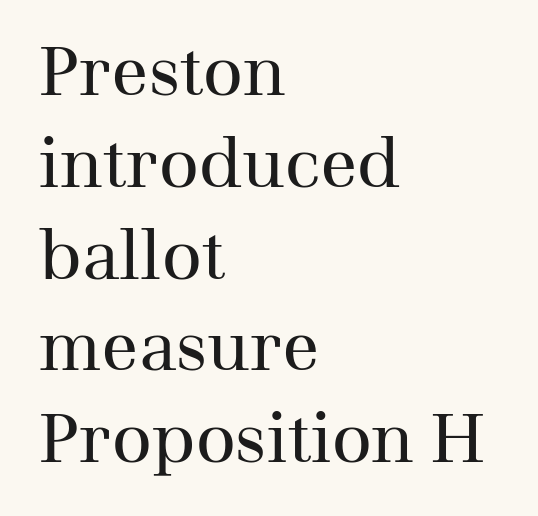
The image shows 69 px regular-weight serif type, upright; set left-aligned, normal line spacing (1.33x), normal letter spacing, not underlined; medium stroke contrast and a medium x-height.
